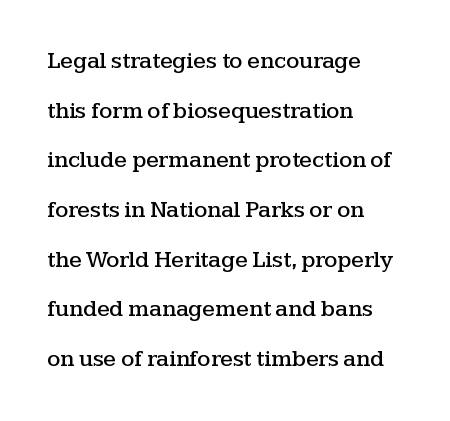
Q: Is the text italic (slanted)? A: No, it is upright.
Q: Is the text underlined? A: No.
Q: How is the paragraph aligned? A: Left-aligned.
Q: Is the spacing between letters normal or unusually wide? A: Normal.
Q: Is the spacing between lines tight, normal or loose? A: Loose.
